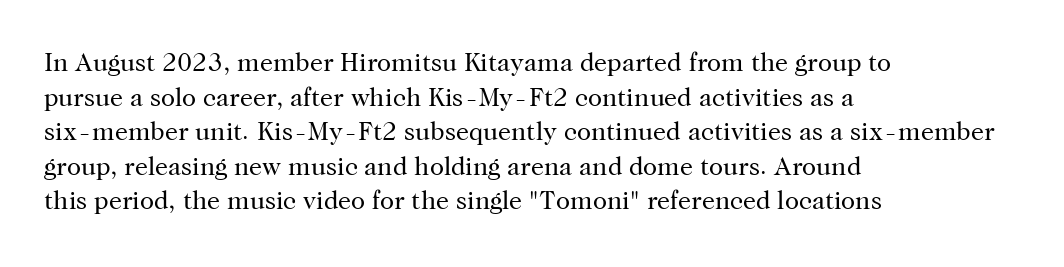
Q: Is the text bold? A: No.
Q: Is the text italic (slanted)? A: No, it is upright.
Q: Is the text underlined? A: No.
Q: How is the paragraph aligned? A: Left-aligned.
Q: Is the spacing between letters normal or unusually wide? A: Normal.
Q: Is the spacing between lines tight, normal or loose? A: Normal.
